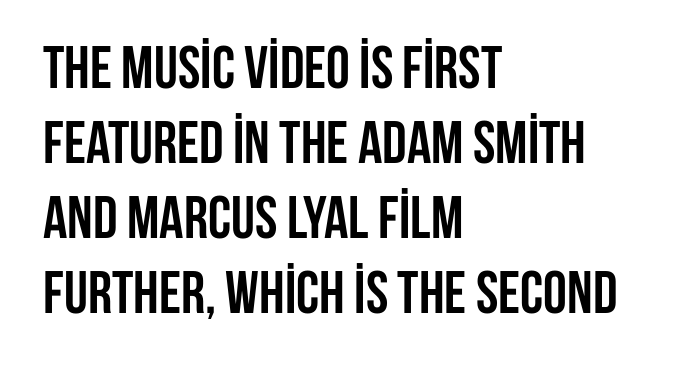
The image shows 60 px semibold, condensed sans-serif type, upright; set left-aligned, normal line spacing (1.25x), normal letter spacing, not underlined; low stroke contrast and a large x-height.
